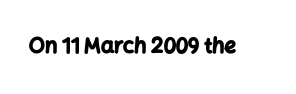
The letterforms sit shoulder to shoulder at normal distance. These lines were composed using upright roman letters. Check the space under the baseline: it is left empty. The sample has been set heavy, in full bold.
